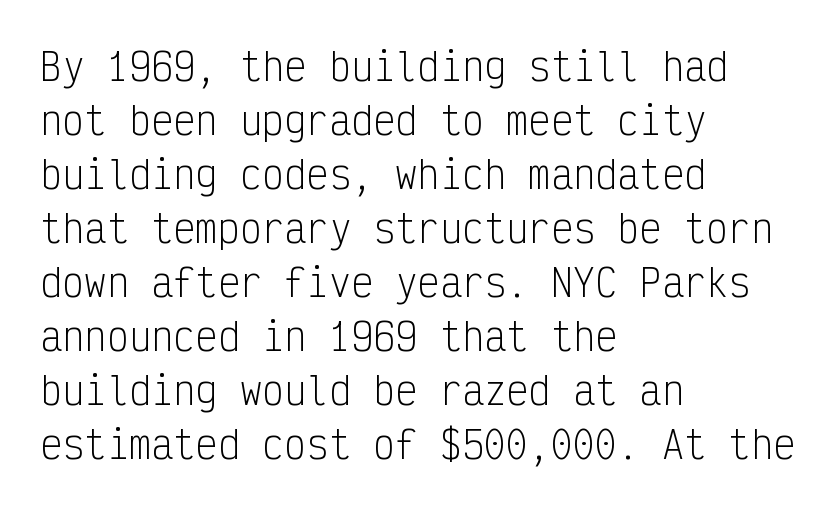
Q: Is the text bold? A: No.
Q: Is the text italic (slanted)? A: No, it is upright.
Q: Is the typeface a serif or a sans-serif typeface? A: Sans-serif.
Q: Is the text underlined? A: No.
Q: How is the paragraph aligned? A: Left-aligned.
Q: Is the spacing between letters normal or unusually wide? A: Normal.
Q: Is the spacing between lines tight, normal or loose? A: Normal.
Q: Width (condensed, normal, or wide)? A: Condensed.
Q: Stroke contrast? A: Low.
Q: x-height? A: Medium.
Q: Monospaced? A: Yes.
